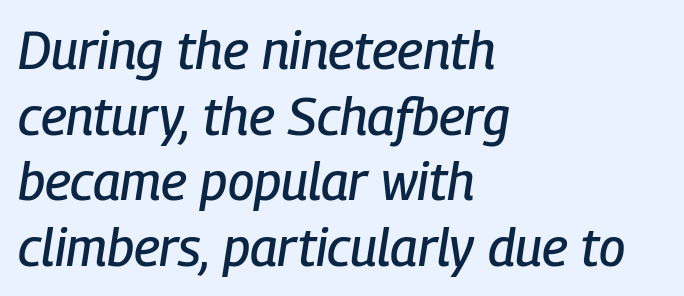
{"italic": "yes", "lean": "right", "slant_degrees": 9, "width": "condensed", "stroke_contrast": "low", "x_height": "medium", "monospaced": "no", "underline": "no", "align": "left", "line_spacing": "normal", "line_spacing_ratio": 1.26, "letter_spacing": "normal", "letter_spacing_em": 0.0, "glyph_px": 52}
